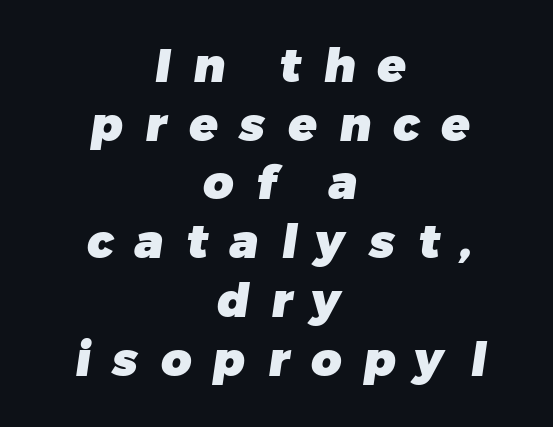
{"serif": "no", "bold": "yes", "weight": "heavy", "width": "normal", "stroke_contrast": "low", "x_height": "medium", "monospaced": "no", "underline": "no", "align": "center", "line_spacing": "normal", "line_spacing_ratio": 1.25, "letter_spacing": "wide", "letter_spacing_em": 0.47, "glyph_px": 47}
